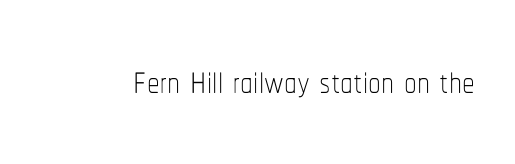
Q: Is the text bold? A: No.
Q: Is the text italic (slanted)? A: No, it is upright.
Q: Is the text underlined? A: No.
Q: Is the spacing between letters normal or unusually wide? A: Normal.
Q: Width (condensed, normal, or wide)? A: Condensed.
Q: Stroke contrast? A: Low.
Q: x-height? A: Medium.
Q: Monospaced? A: No.
